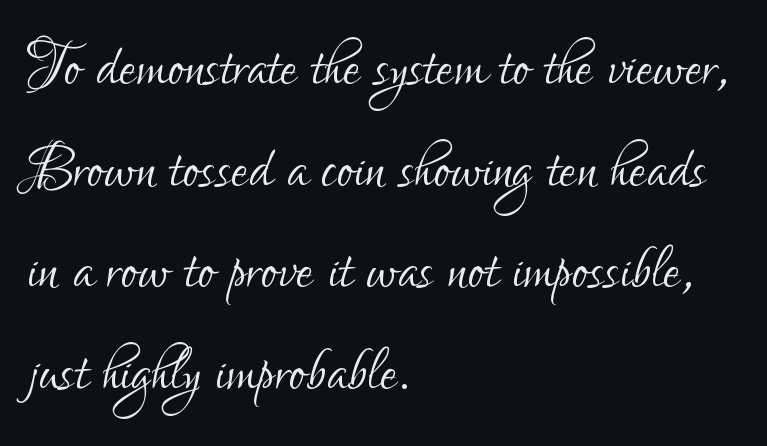
Ink coverage per letter is moderate at most. Each letter keeps its own natural width here, so spacing adapts to shape. Stroke terminals: plain, sans-serif. Decoration check: the copy has no underline.
